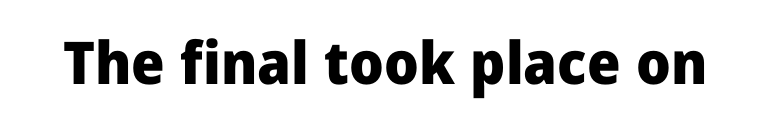
In terms of posture, this sample is upright. Typesetter's note: full bold, strokes at maximum text heaviness. Each word holds together tightly as a unit, with standard inter-letter gaps. The zone under the glyphs is completely vacant.
